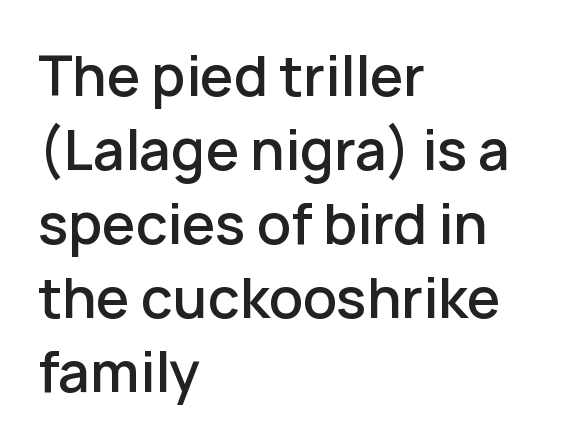
Q: Is the text bold? A: Semi-bold.
Q: Is the text italic (slanted)? A: No, it is upright.
Q: Is the typeface a serif or a sans-serif typeface? A: Sans-serif.
Q: Is the text underlined? A: No.
Q: How is the paragraph aligned? A: Left-aligned.
Q: Is the spacing between letters normal or unusually wide? A: Normal.
Q: Is the spacing between lines tight, normal or loose? A: Normal.
Q: Width (condensed, normal, or wide)? A: Normal.
Q: Stroke contrast? A: Low.
Q: x-height? A: Medium.
Q: Monospaced? A: No.
